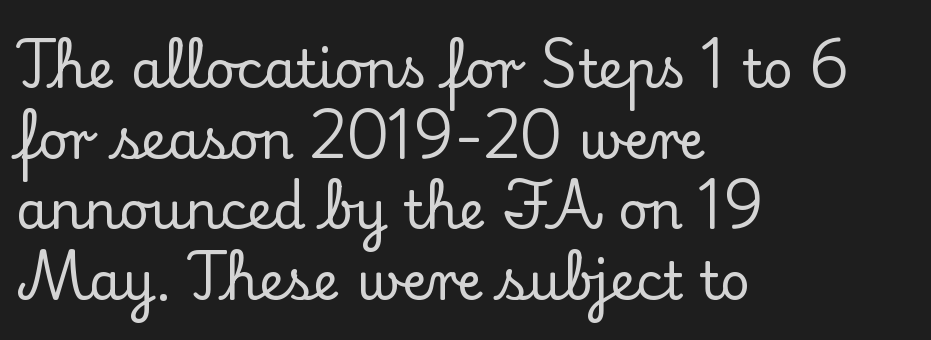
Line beginnings align vertically; line endings do not. Upright lettering throughout. A normal amount of white space separates one row of letters from the next. A typesetter would call this zero additional tracking. This sample has the flowing, uneven cadence of proportional lettering.
